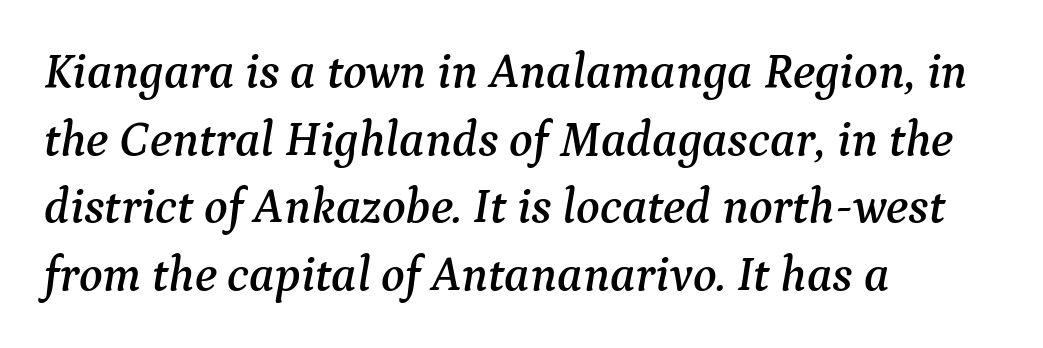
Q: Is the text italic (slanted)? A: Yes, it leans right by about 9 degrees.
Q: Is the typeface a serif or a sans-serif typeface? A: Serif.
Q: Is the text underlined? A: No.
Q: How is the paragraph aligned? A: Left-aligned.
Q: Is the spacing between letters normal or unusually wide? A: Normal.
Q: Is the spacing between lines tight, normal or loose? A: Normal.
Q: Width (condensed, normal, or wide)? A: Normal.
Q: Stroke contrast? A: Medium.
Q: x-height? A: Medium.
Q: Monospaced? A: No.
